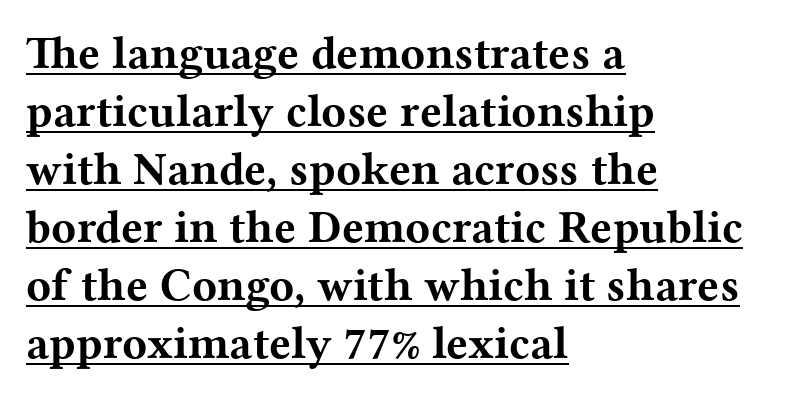
The image shows 46 px bold, wide serif type, upright; set left-aligned, normal line spacing (1.26x), normal letter spacing, underlined; medium stroke contrast and a medium x-height.
